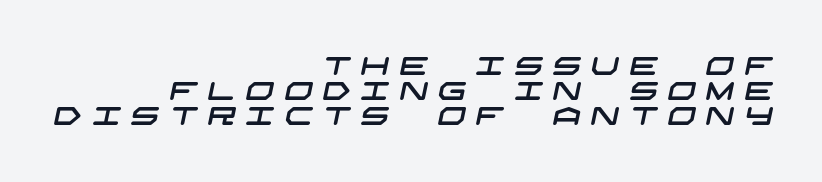
{"underline": "no", "align": "right", "line_spacing": "tight", "line_spacing_ratio": 1.0, "letter_spacing": "wide", "letter_spacing_em": 0.4, "glyph_px": 25}
